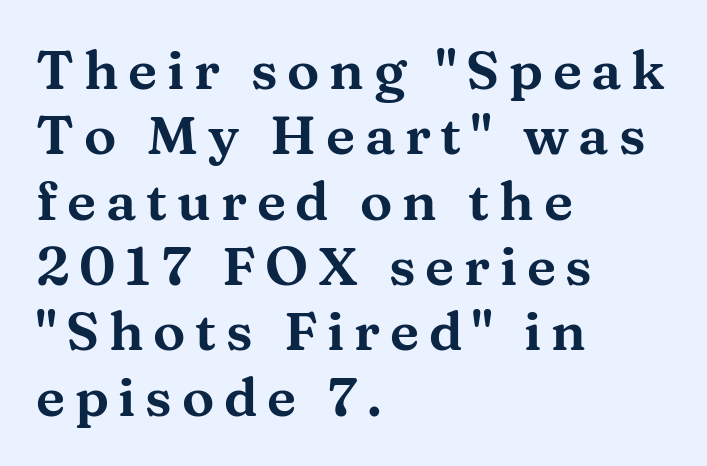
In terms of letterform style, serifs are clearly present. Do the characters align in a grid? No, the font is proportional. Notice how the passage keeps a crisp vertical edge on the left only. Ascenders rise straight up at ninety degrees.
